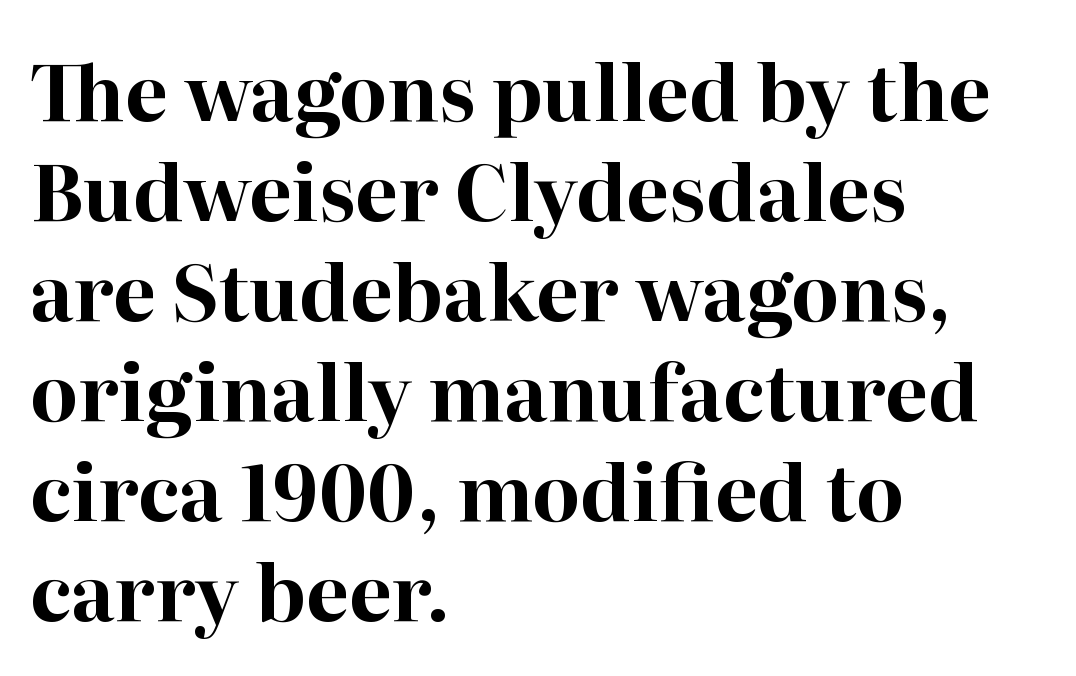
Style check: upright. Nobody drew a line under any word here. Which margin do the lines hug? The left one — the right edge is uneven. Observe the serifs anchoring each vertical stroke in this sample. Baseline-to-baseline distance is the conventional proportion of letter height.
